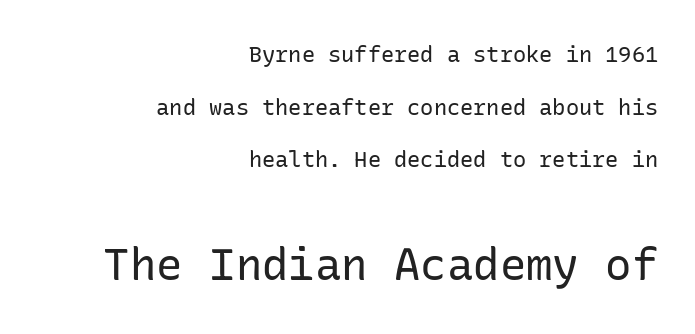
This rendering uses right alignment, leaving the left contour irregular. The font is comparable to plain body text, perhaps lighter. No italicization has been applied; the sample stays upright. Rows of type keep a wide berth in the vertical direction. How are the letters spaced? Ordinarily, with no added tracking.
